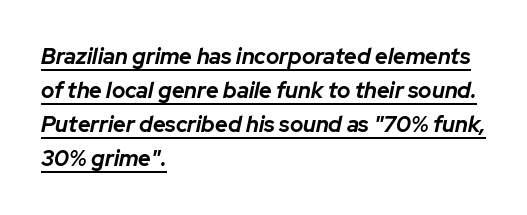
The image shows 22 px bold type, italic (leaning right); set left-aligned, normal line spacing (1.55x), normal letter spacing, underlined.
